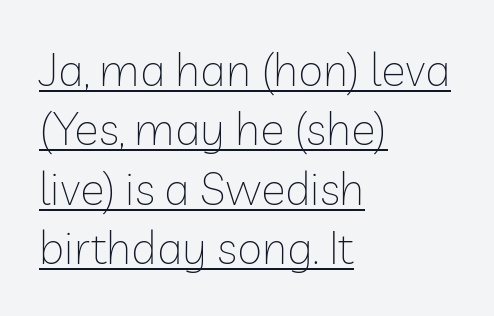
The image shows 46 px thin sans-serif type, upright; set left-aligned, normal line spacing (1.29x), normal letter spacing, underlined; low stroke contrast and a medium x-height.
